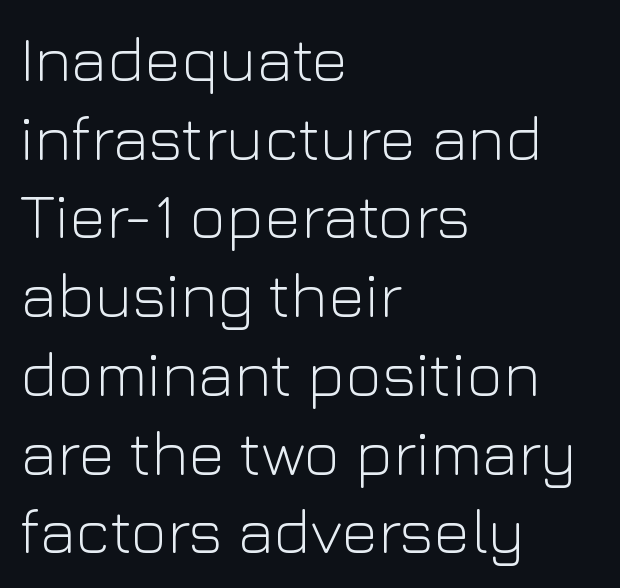
The image shows 63 px light sans-serif type, upright; set left-aligned, normal line spacing (1.25x), normal letter spacing, not underlined; low stroke contrast and a medium x-height.
